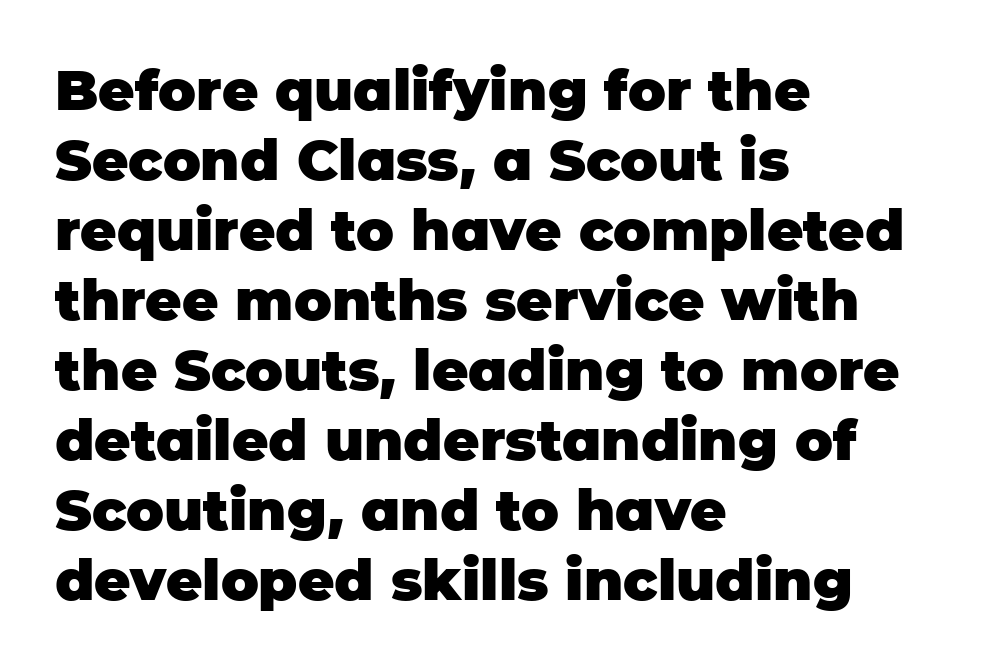
Q: Is the text bold? A: Yes.
Q: Is the text italic (slanted)? A: No, it is upright.
Q: Is the typeface a serif or a sans-serif typeface? A: Sans-serif.
Q: Is the text underlined? A: No.
Q: How is the paragraph aligned? A: Left-aligned.
Q: Is the spacing between letters normal or unusually wide? A: Normal.
Q: Is the spacing between lines tight, normal or loose? A: Normal.
Q: Width (condensed, normal, or wide)? A: Normal.
Q: Stroke contrast? A: Low.
Q: x-height? A: Large.
Q: Monospaced? A: No.
